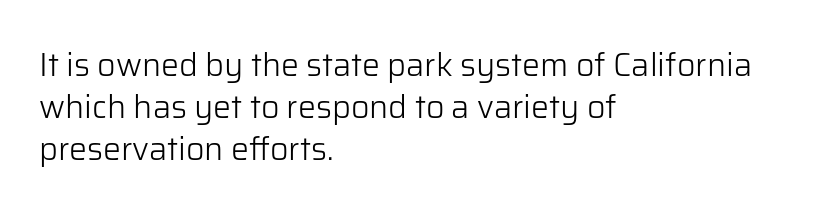
{"serif": "no", "italic": "no", "bold": "no", "weight": "light", "width": "normal", "stroke_contrast": "low", "x_height": "medium", "monospaced": "no", "underline": "no", "align": "left", "line_spacing": "normal", "line_spacing_ratio": 1.32, "letter_spacing": "normal", "letter_spacing_em": 0.0, "glyph_px": 32}
